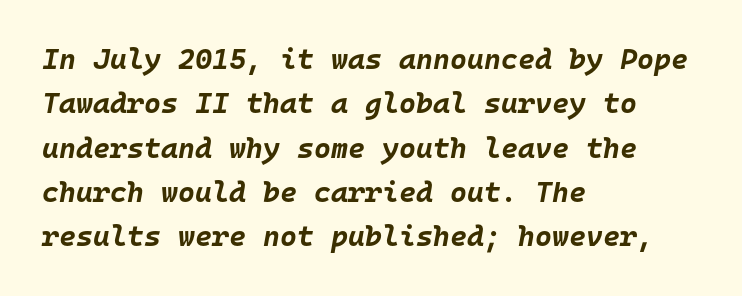
{"italic": "yes", "lean": "right", "slant_degrees": 10, "bold": "yes", "weight": "bold", "width": "normal", "stroke_contrast": "low", "x_height": "large", "monospaced": "yes", "underline": "no", "align": "left", "line_spacing": "normal", "line_spacing_ratio": 1.53, "letter_spacing": "normal", "letter_spacing_em": 0.0, "glyph_px": 29}
